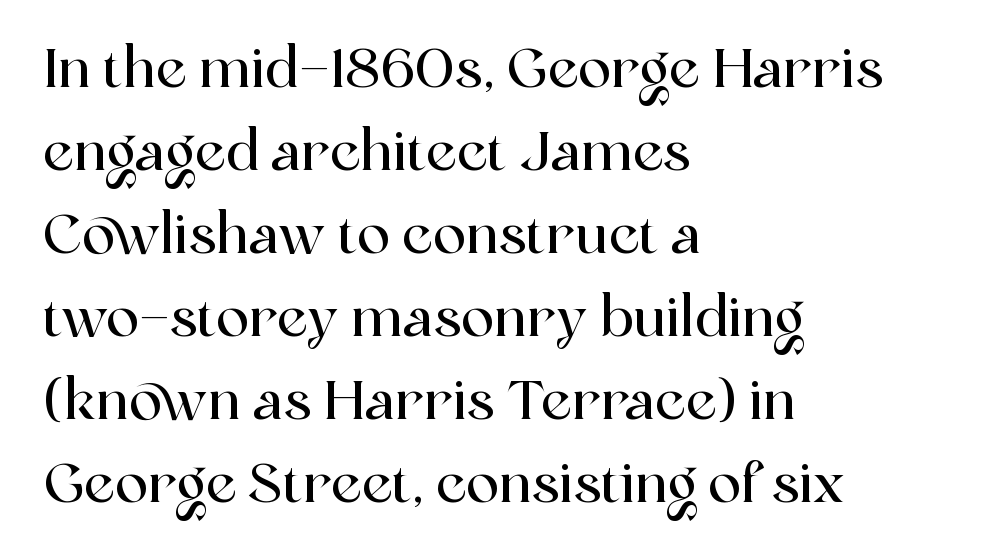
{"serif": "yes", "italic": "no", "width": "normal", "x_height": "medium", "monospaced": "no", "underline": "no", "align": "left", "line_spacing": "normal", "line_spacing_ratio": 1.51, "letter_spacing": "normal", "letter_spacing_em": 0.0, "glyph_px": 55}
